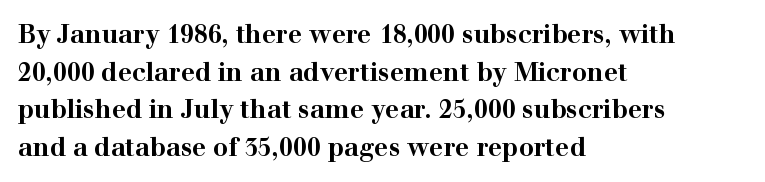
The image shows 25 px bold type, upright; set left-aligned, normal line spacing (1.51x), normal letter spacing, not underlined.
